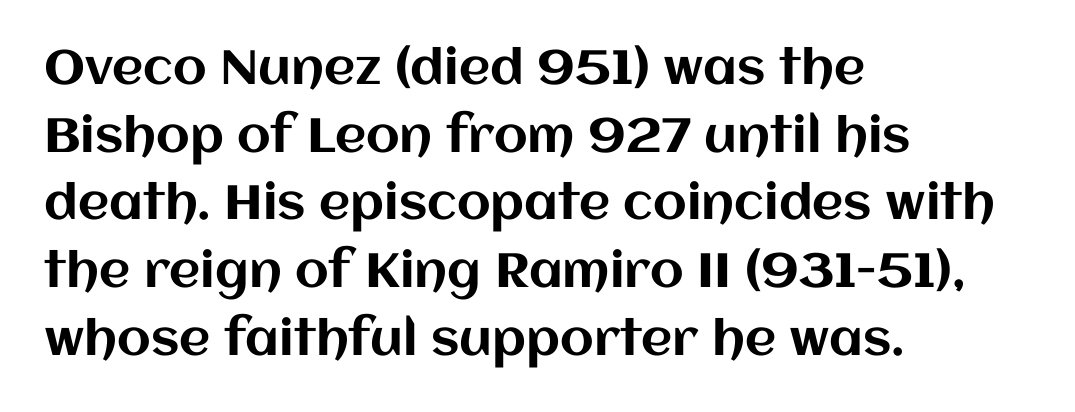
The image shows 48 px text type, upright; set left-aligned, normal line spacing (1.41x), normal letter spacing, not underlined; medium stroke contrast and a large x-height.
